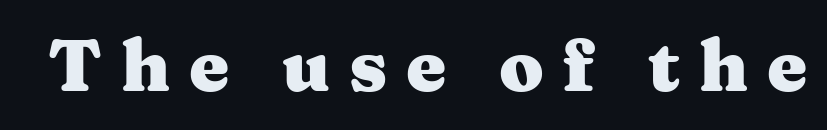
Q: Is the text bold? A: Yes.
Q: Is the text italic (slanted)? A: No, it is upright.
Q: Is the typeface a serif or a sans-serif typeface? A: Serif.
Q: Is the text underlined? A: No.
Q: Is the spacing between letters normal or unusually wide? A: Unusually wide.
Q: Width (condensed, normal, or wide)? A: Wide.
Q: Stroke contrast? A: Medium.
Q: x-height? A: Medium.
Q: Monospaced? A: No.
